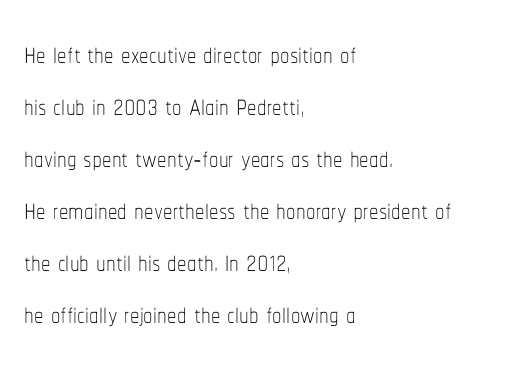
The image shows 38 px thin, condensed type, upright; set left-aligned, normal line spacing (1.37x), normal letter spacing, not underlined; low stroke contrast and a medium x-height.
